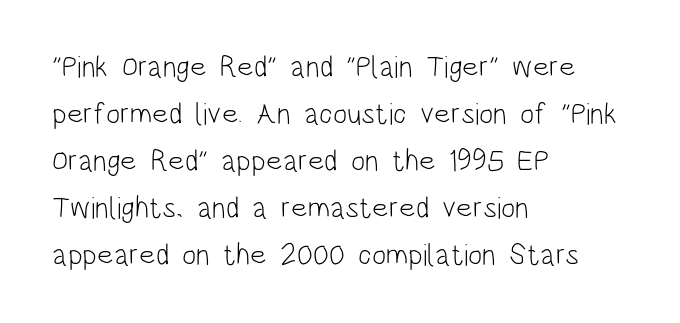
Classification — sans serif. Does the copy run flush right? No — it runs flush left. Bold? No — there's no thickening of the strokes. Each new line begins a customary step beneath the previous one.
